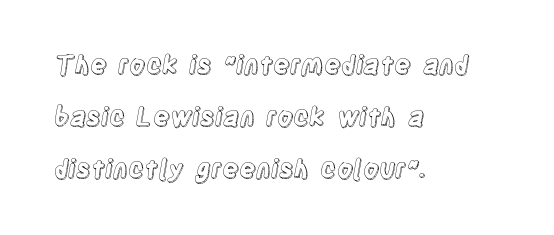
Vertical spacing — loose. No word sits above an underline. Tracking value appears to be zero — textbook default spacing. Alignment: flush left.
